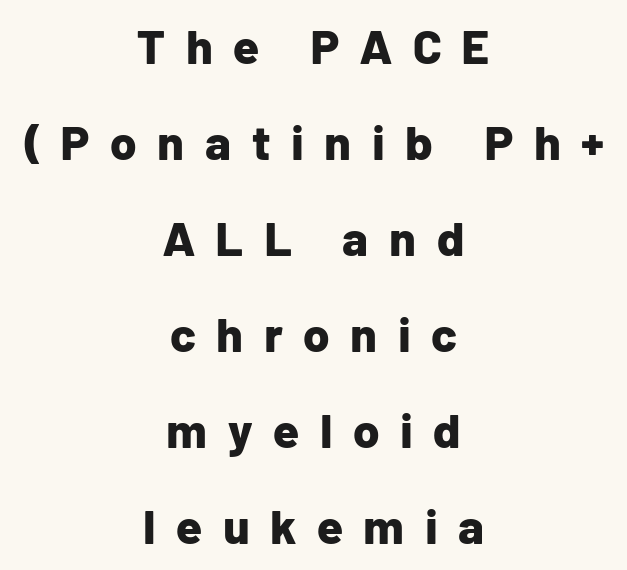
{"serif": "no", "italic": "no", "bold": "yes", "weight": "bold", "width": "normal", "stroke_contrast": "low", "x_height": "medium", "monospaced": "no", "underline": "no", "align": "center", "line_spacing": "loose", "line_spacing_ratio": 2.0, "letter_spacing": "wide", "letter_spacing_em": 0.43, "glyph_px": 48}
